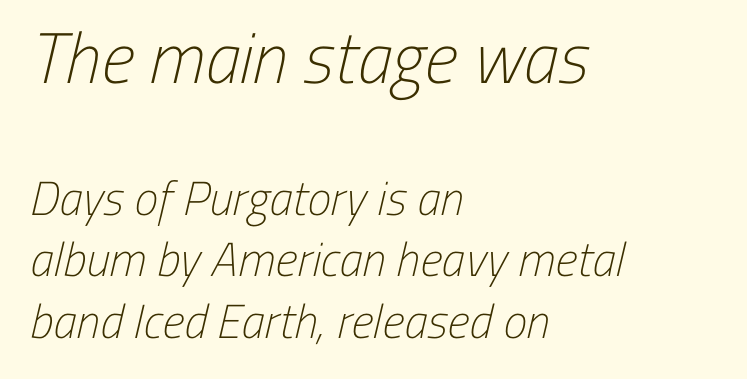
{"serif": "no", "bold": "no", "weight": "light", "width": "condensed", "stroke_contrast": "low", "x_height": "medium", "monospaced": "no", "underline": "no", "align": "left", "line_spacing": "normal", "line_spacing_ratio": 1.28, "letter_spacing": "normal", "letter_spacing_em": 0.0, "larger_block": "first", "size_ratio": 1.5, "glyph_px": 72}
